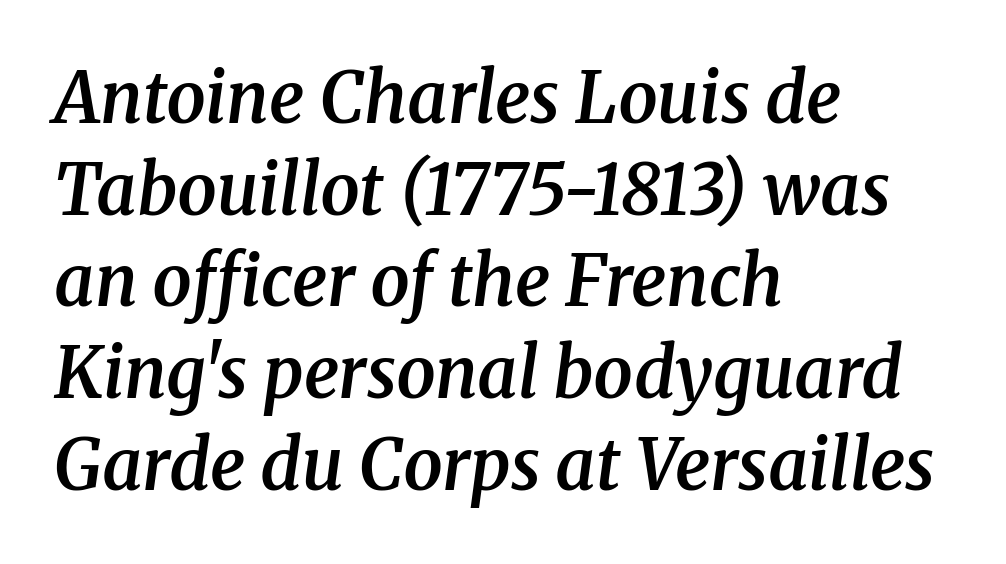
Q: Is the text bold? A: Semi-bold.
Q: Is the text italic (slanted)? A: Yes, it leans right by about 8 degrees.
Q: Is the typeface a serif or a sans-serif typeface? A: Serif.
Q: Is the text underlined? A: No.
Q: How is the paragraph aligned? A: Left-aligned.
Q: Is the spacing between letters normal or unusually wide? A: Normal.
Q: Is the spacing between lines tight, normal or loose? A: Normal.
Q: Width (condensed, normal, or wide)? A: Normal.
Q: Stroke contrast? A: Medium.
Q: x-height? A: Medium.
Q: Monospaced? A: No.
